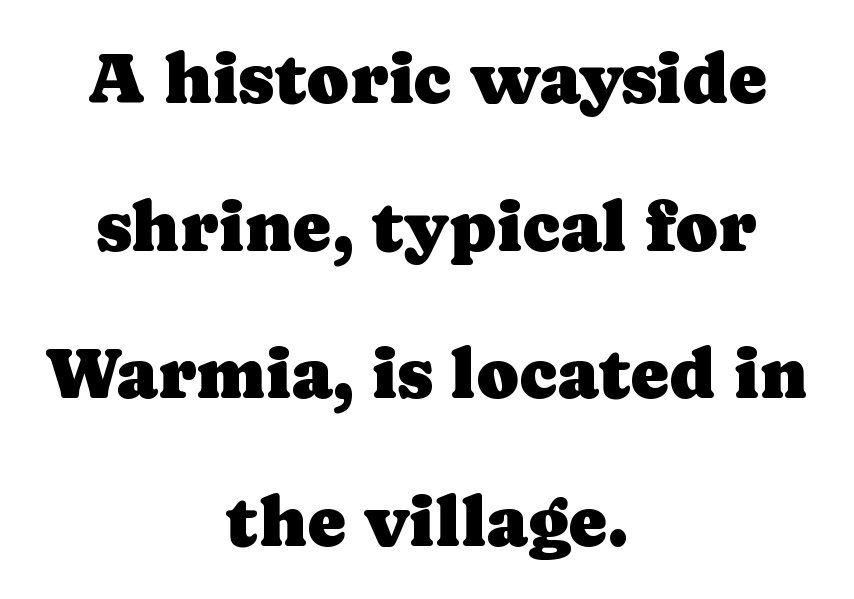
The image shows 72 px serif type, upright; set centered, loose line spacing (2.05x), normal letter spacing, not underlined; low stroke contrast and a medium x-height.
